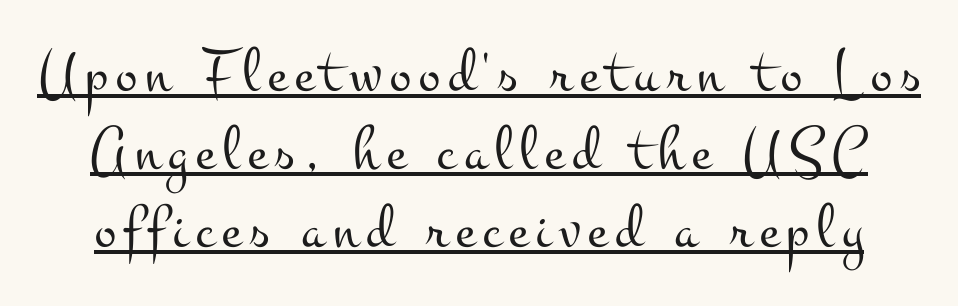
The words here are underlined. Weight: not bold — regular or lighter. Yep, those are serifs on the letters. These lines are rendered in a variable-pitch font.
